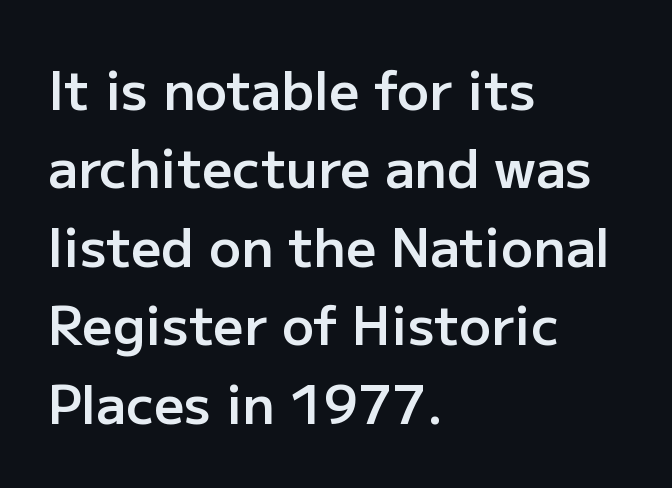
{"serif": "no", "italic": "no", "bold": "semi", "weight": "semibold", "width": "normal", "stroke_contrast": "low", "x_height": "medium", "monospaced": "no", "underline": "no", "align": "left", "line_spacing": "normal", "line_spacing_ratio": 1.48, "letter_spacing": "normal", "letter_spacing_em": 0.0, "glyph_px": 53}
